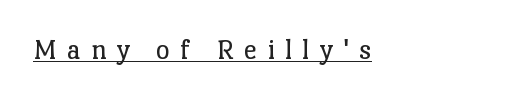
{"serif": "yes", "italic": "no", "bold": "no", "weight": "regular", "width": "normal", "stroke_contrast": "low", "x_height": "medium", "monospaced": "no", "underline": "yes", "align": "left", "letter_spacing": "wide", "letter_spacing_em": 0.33, "glyph_px": 30}
